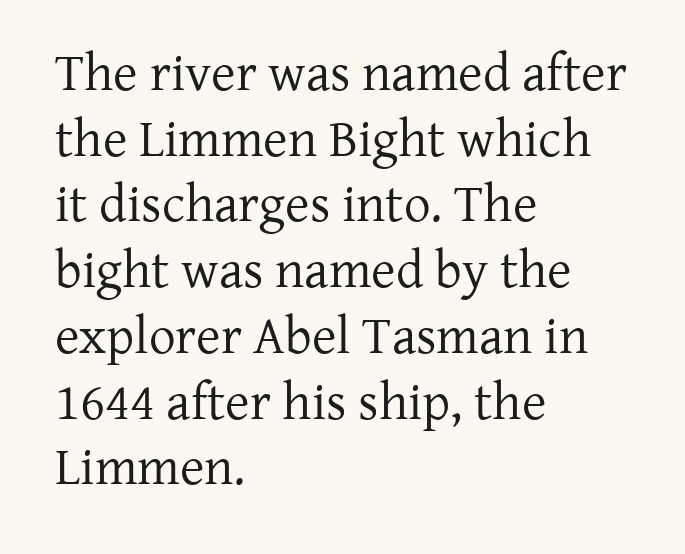
Unlike a clean sans, this face finishes its strokes with serifs. The text block is weighted toward the left margin, trailing off unevenly rightward. Character widths vary here, with narrow letters taking less room than wide ones. A roman cut, with each character standing at attention. Bold? No — there's no thickening of the strokes.
